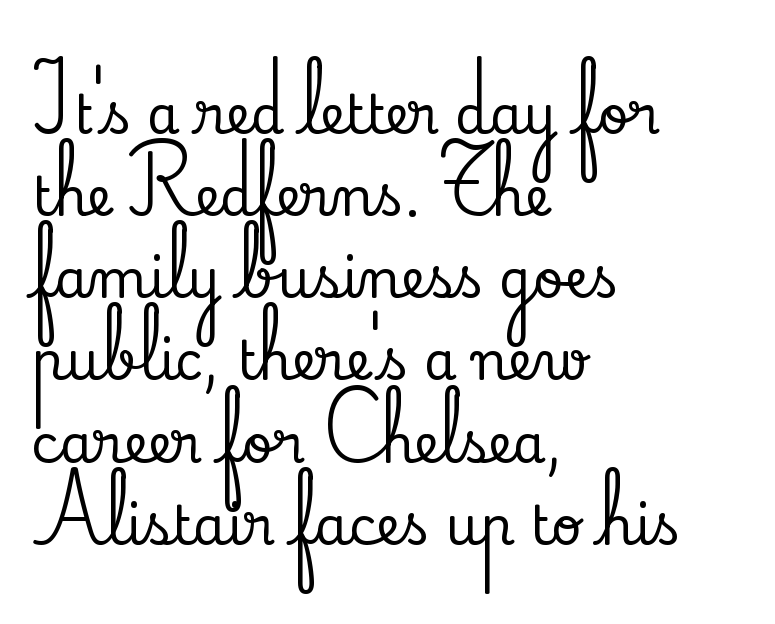
{"serif": "yes", "italic": "no", "width": "normal", "stroke_contrast": "low", "x_height": "small", "monospaced": "no", "underline": "no", "align": "left", "line_spacing": "normal", "line_spacing_ratio": 1.55, "letter_spacing": "normal", "letter_spacing_em": 0.0, "glyph_px": 53}
